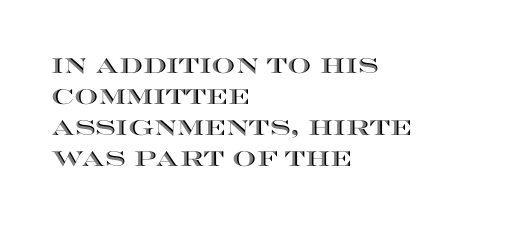
Q: Is the text italic (slanted)? A: No, it is upright.
Q: Is the text underlined? A: No.
Q: How is the paragraph aligned? A: Left-aligned.
Q: Is the spacing between letters normal or unusually wide? A: Normal.
Q: Is the spacing between lines tight, normal or loose? A: Normal.
